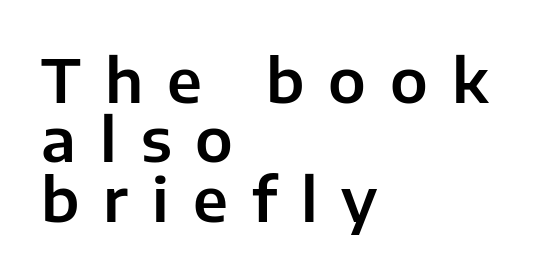
Q: Is the text italic (slanted)? A: No, it is upright.
Q: Is the typeface a serif or a sans-serif typeface? A: Sans-serif.
Q: Is the text underlined? A: No.
Q: How is the paragraph aligned? A: Left-aligned.
Q: Is the spacing between letters normal or unusually wide? A: Unusually wide.
Q: Is the spacing between lines tight, normal or loose? A: Tight.
Q: Width (condensed, normal, or wide)? A: Normal.
Q: Stroke contrast? A: Low.
Q: x-height? A: Medium.
Q: Monospaced? A: No.
